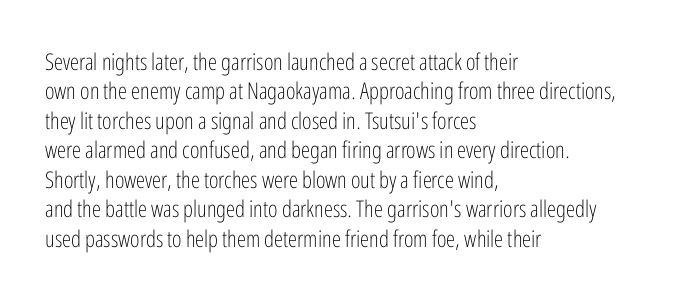
{"italic": "no", "bold": "no", "underline": "no", "align": "left", "line_spacing": "normal", "line_spacing_ratio": 1.28, "letter_spacing": "normal", "letter_spacing_em": 0.0, "glyph_px": 23}
